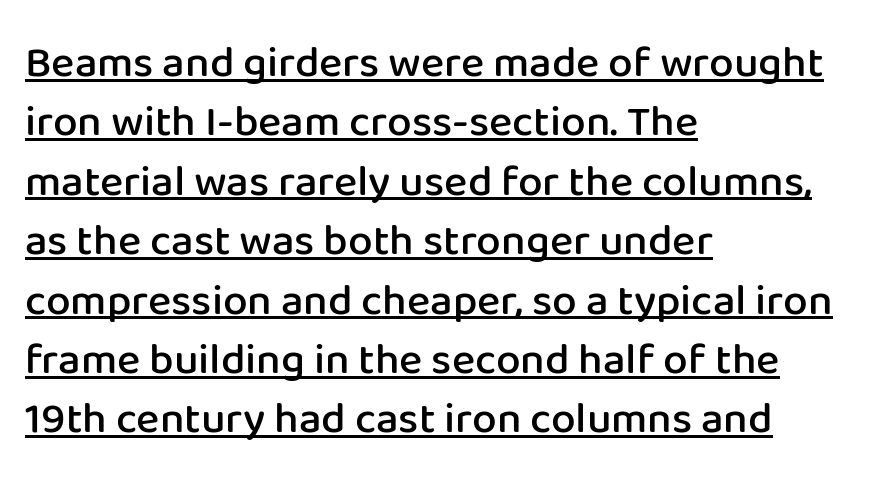
{"serif": "no", "italic": "no", "bold": "semi", "weight": "semibold", "width": "normal", "stroke_contrast": "low", "x_height": "medium", "monospaced": "no", "underline": "yes", "align": "left", "line_spacing": "normal", "line_spacing_ratio": 1.35, "letter_spacing": "normal", "letter_spacing_em": 0.0, "glyph_px": 44}
